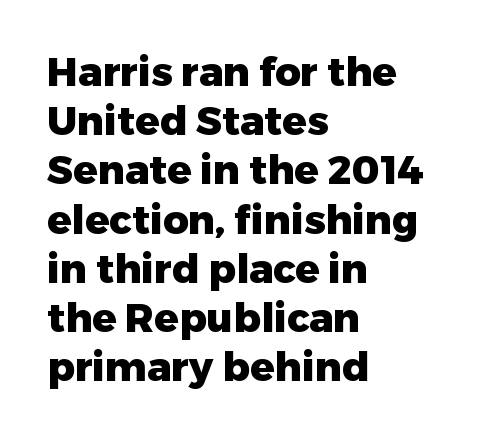
Q: Is the text bold? A: Yes.
Q: Is the text italic (slanted)? A: No, it is upright.
Q: Is the typeface a serif or a sans-serif typeface? A: Sans-serif.
Q: Is the text underlined? A: No.
Q: How is the paragraph aligned? A: Left-aligned.
Q: Is the spacing between letters normal or unusually wide? A: Normal.
Q: Width (condensed, normal, or wide)? A: Normal.
Q: Stroke contrast? A: Low.
Q: x-height? A: Medium.
Q: Monospaced? A: No.
